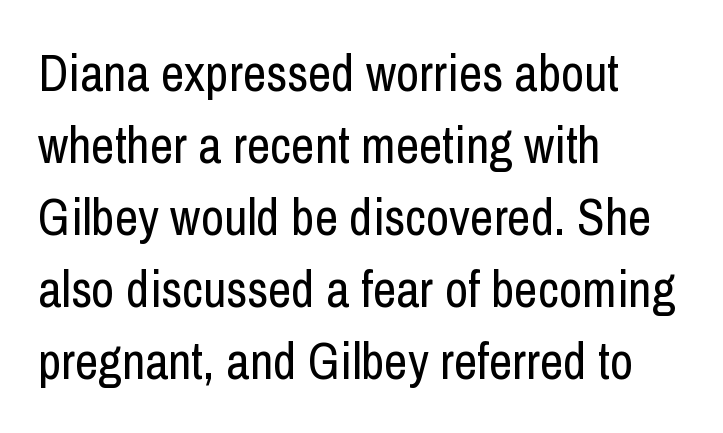
The image shows 51 px regular-weight, condensed sans-serif type, upright; set left-aligned, normal line spacing (1.41x), normal letter spacing, not underlined; low stroke contrast and a medium x-height.
